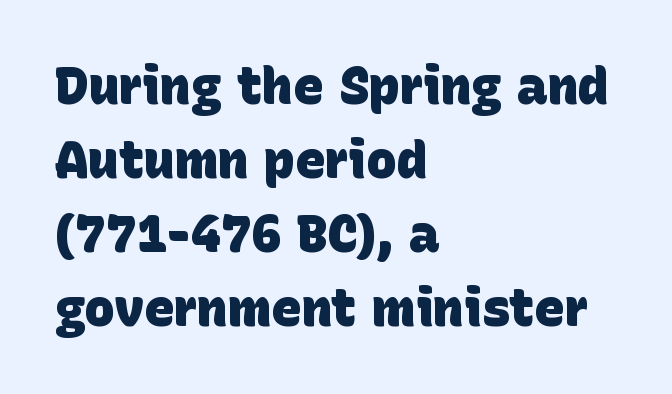
Q: Is the text bold? A: Yes.
Q: Is the typeface a serif or a sans-serif typeface? A: Sans-serif.
Q: Is the text underlined? A: No.
Q: How is the paragraph aligned? A: Left-aligned.
Q: Is the spacing between letters normal or unusually wide? A: Normal.
Q: Is the spacing between lines tight, normal or loose? A: Normal.
Q: Width (condensed, normal, or wide)? A: Normal.
Q: Stroke contrast? A: Low.
Q: x-height? A: Large.
Q: Monospaced? A: No.
